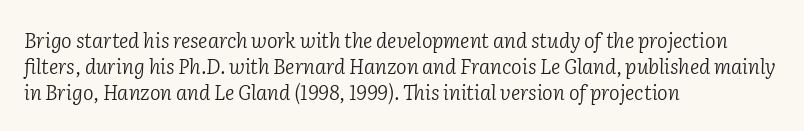
In terms of letterspacing, this is plain default setting. A light-to-regular cut is what we see here. Left-aligned paragraph, ragged on the right. A typesetter would mark this as italic.
